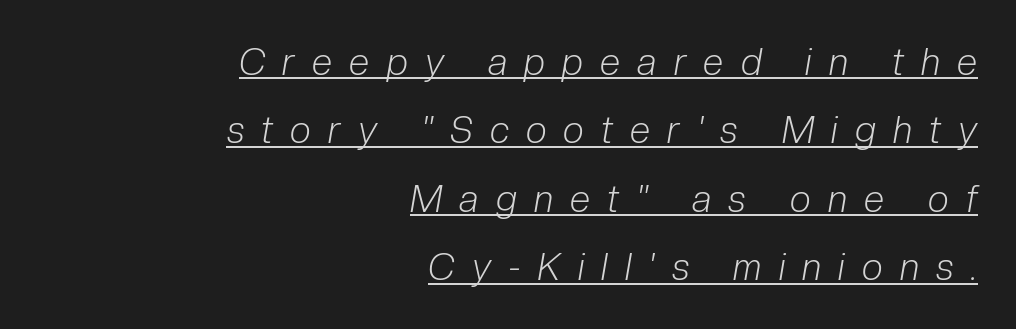
Here the glyphs are tracked loosely, breaking word shapes into spaced letters. The typesetter has applied underlining to the passage shown. The passage is arranged like a letterhead date or caption credit — flush right. Slant detected: the letters are inclined. Each letter keeps its own natural width here, so spacing adapts to shape. The characters are drawn with everyday or finer stroke widths.
